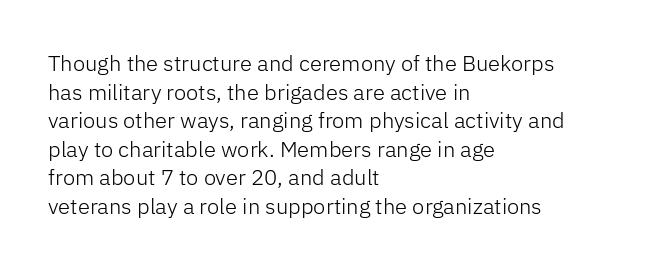
Q: Is the text bold? A: No.
Q: Is the text italic (slanted)? A: No, it is upright.
Q: Is the text underlined? A: No.
Q: How is the paragraph aligned? A: Left-aligned.
Q: Is the spacing between letters normal or unusually wide? A: Normal.
Q: Is the spacing between lines tight, normal or loose? A: Normal.
